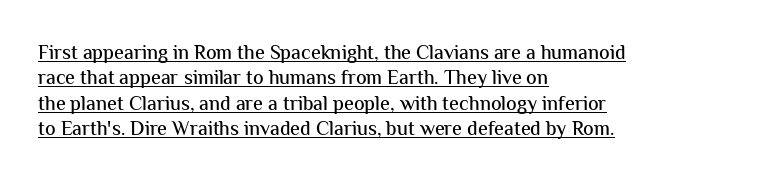
The typography opts for an upright posture over an oblique one. The passage shown has conventional tracking throughout. How would I describe the line gaps? Plain and ordinary. The text block is weighted toward the left margin, trailing off unevenly rightward.
